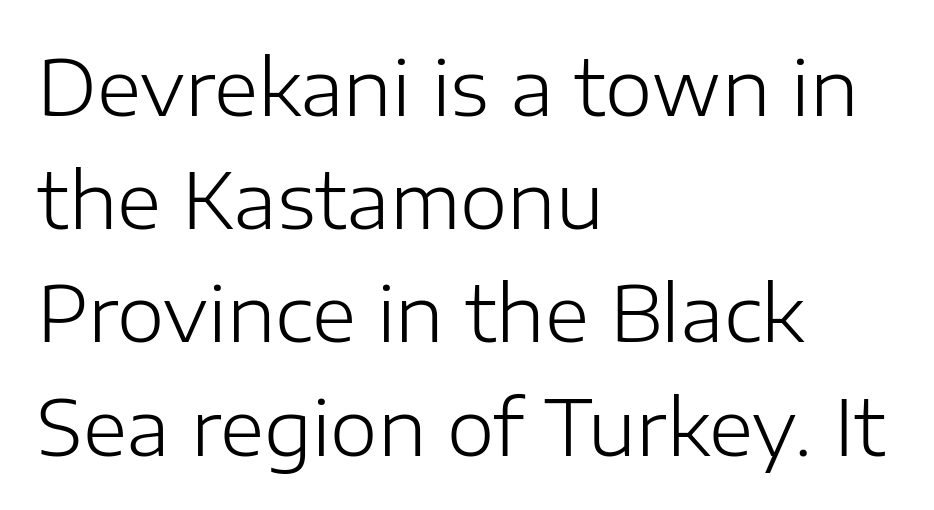
The image shows 76 px light sans-serif type, upright; set left-aligned, normal line spacing (1.49x), normal letter spacing, not underlined; low stroke contrast and a medium x-height.
